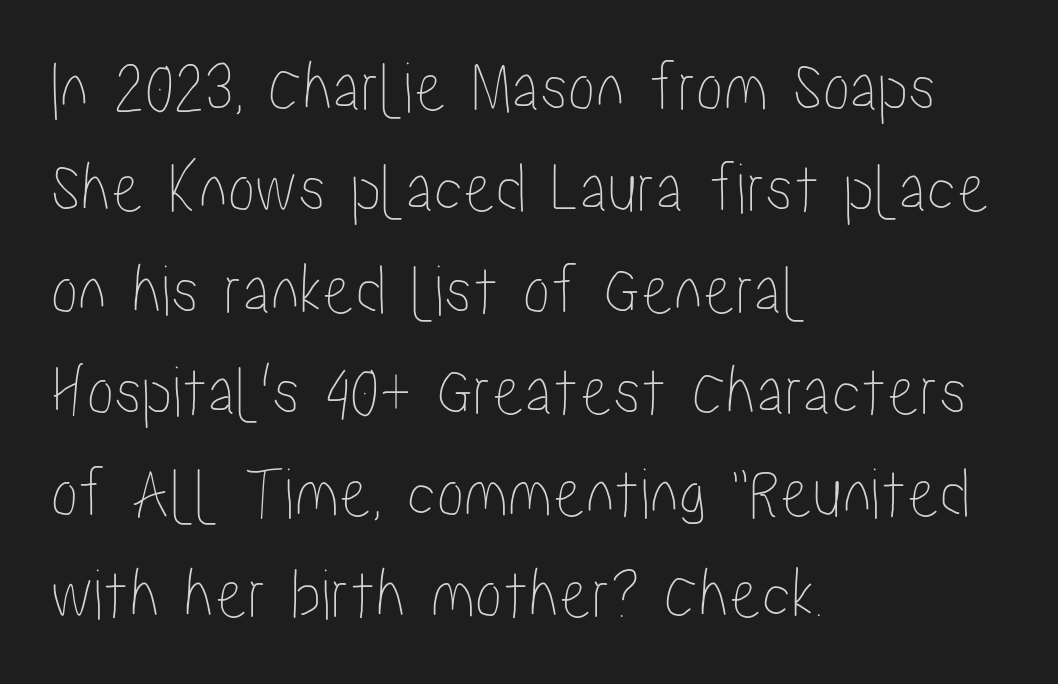
Q: Is the text italic (slanted)? A: No, it is upright.
Q: Is the text underlined? A: No.
Q: How is the paragraph aligned? A: Left-aligned.
Q: Is the spacing between letters normal or unusually wide? A: Normal.
Q: Is the spacing between lines tight, normal or loose? A: Normal.
Q: Width (condensed, normal, or wide)? A: Condensed.
Q: Stroke contrast? A: Low.
Q: x-height? A: Medium.
Q: Monospaced? A: No.
